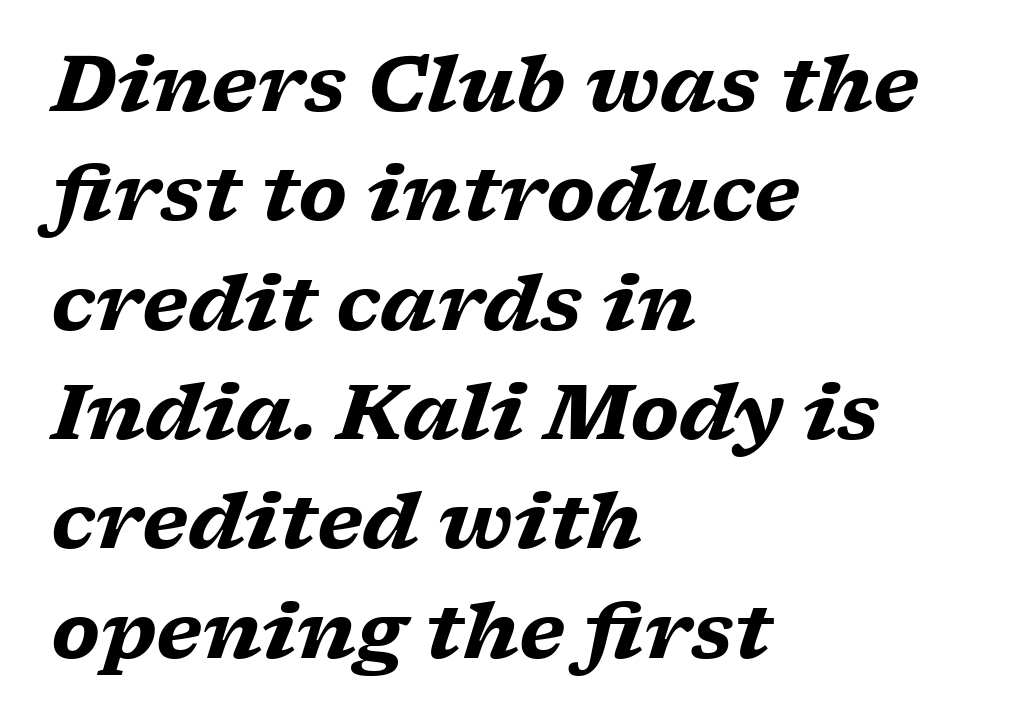
Q: Is the text bold? A: Yes.
Q: Is the text italic (slanted)? A: Yes, it leans right by about 17 degrees.
Q: Is the typeface a serif or a sans-serif typeface? A: Serif.
Q: Is the text underlined? A: No.
Q: How is the paragraph aligned? A: Left-aligned.
Q: Is the spacing between letters normal or unusually wide? A: Normal.
Q: Is the spacing between lines tight, normal or loose? A: Normal.
Q: Width (condensed, normal, or wide)? A: Wide.
Q: Stroke contrast? A: Low.
Q: x-height? A: Medium.
Q: Monospaced? A: No.
